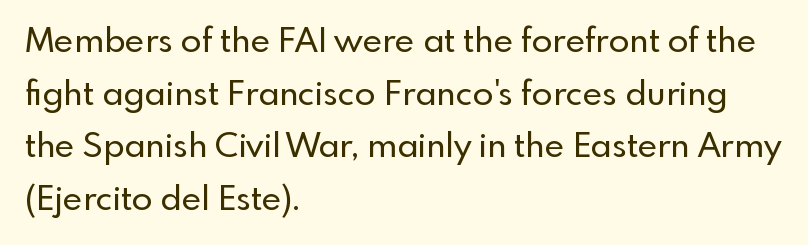
{"serif": "no", "italic": "no", "width": "normal", "x_height": "small", "monospaced": "no", "underline": "no", "align": "left", "line_spacing": "normal", "line_spacing_ratio": 1.55, "letter_spacing": "normal", "letter_spacing_em": 0.0, "glyph_px": 34}
